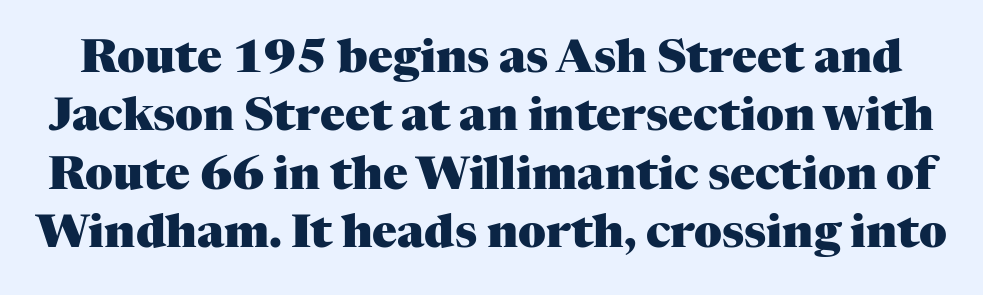
The image shows 46 px heavy serif type, upright; set normal line spacing (1.27x), normal letter spacing, not underlined; medium stroke contrast and a medium x-height.
